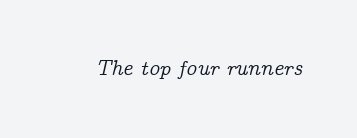
The letters are slanted; this is an italic face. The letterforms sit shoulder to shoulder at normal distance. A bare baseline throughout the passage.
